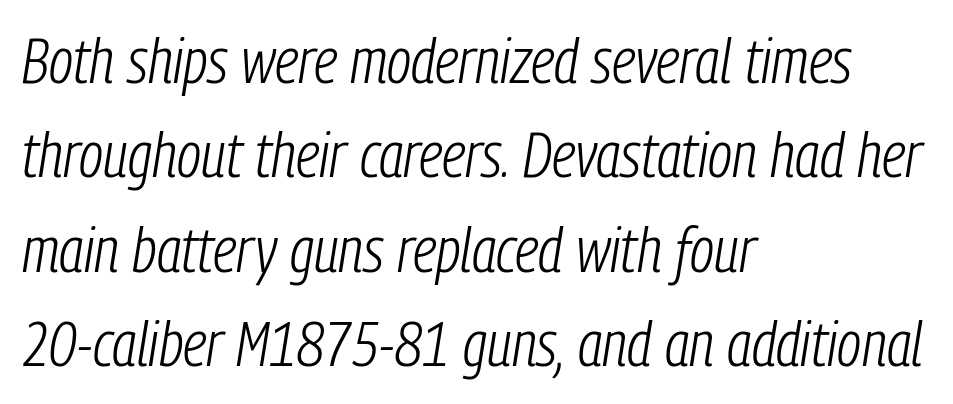
Q: Is the text bold? A: No.
Q: Is the text italic (slanted)? A: Yes, it leans right by about 9 degrees.
Q: Is the text underlined? A: No.
Q: How is the paragraph aligned? A: Left-aligned.
Q: Is the spacing between letters normal or unusually wide? A: Normal.
Q: Is the spacing between lines tight, normal or loose? A: Normal.
Q: Width (condensed, normal, or wide)? A: Condensed.
Q: Stroke contrast? A: Low.
Q: x-height? A: Medium.
Q: Monospaced? A: No.
